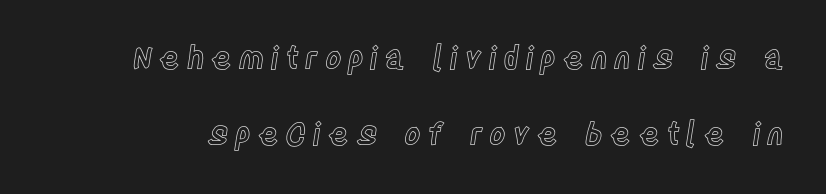
Is the letter spacing exaggerated? Yes — the characters are pushed far apart. A great deal of white space separates one row of letters from the next. Think of a printed novel: that variable character pitch is what you see here. The string is rendered with underlining switched off.
